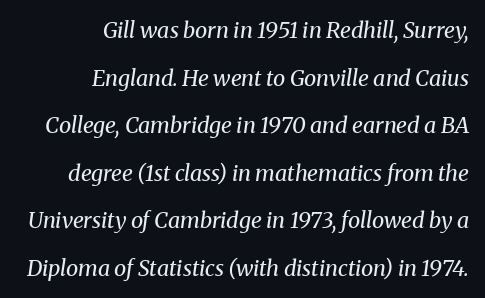
Q: Is the text bold? A: No.
Q: Is the text italic (slanted)? A: Yes, it leans right by about 8 degrees.
Q: Is the text underlined? A: No.
Q: How is the paragraph aligned? A: Right-aligned.
Q: Is the spacing between letters normal or unusually wide? A: Normal.
Q: Is the spacing between lines tight, normal or loose? A: Loose.
